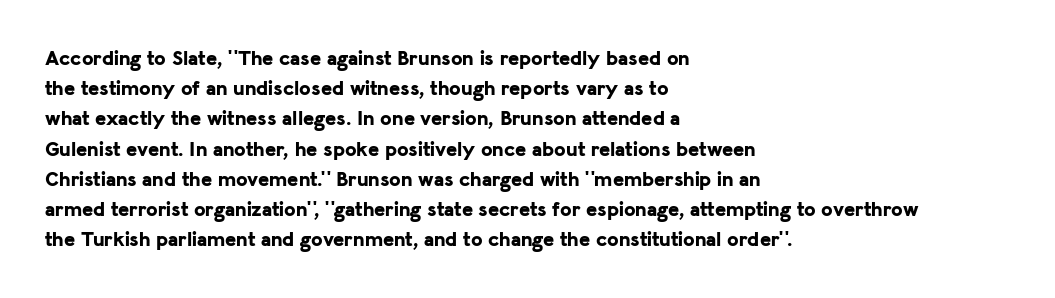
The image shows 21 px bold type, upright; set left-aligned, normal line spacing (1.44x), normal letter spacing, not underlined.
